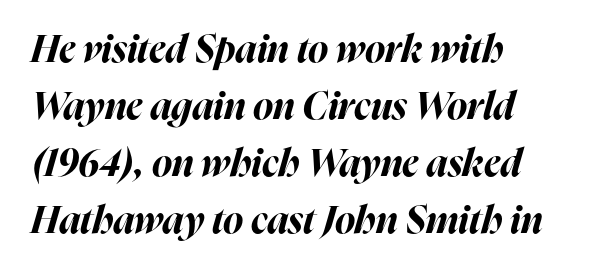
A bare baseline throughout the passage. How are the letters spaced? Ordinarily, with no added tracking. Horizontal bands of white between lines are of average thickness. Each glyph is drawn with heavy, bold strokes. Looks like regular typesetting: each glyph gets only the width it needs.
